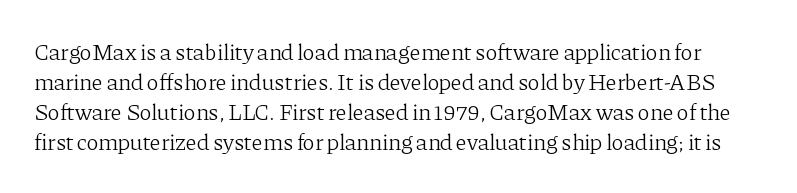
The image shows 23 px text type, upright; set normal line spacing (1.31x), normal letter spacing, not underlined.
